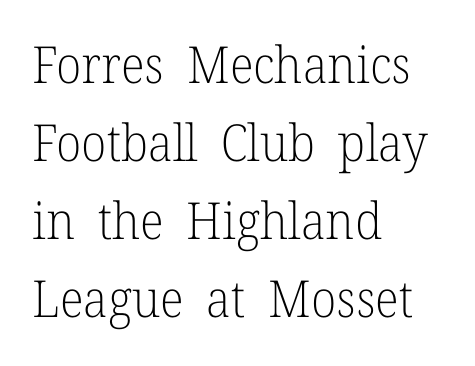
Q: Is the text bold? A: No.
Q: Is the text italic (slanted)? A: No, it is upright.
Q: Is the typeface a serif or a sans-serif typeface? A: Serif.
Q: Is the text underlined? A: No.
Q: How is the paragraph aligned? A: Left-aligned.
Q: Is the spacing between letters normal or unusually wide? A: Normal.
Q: Is the spacing between lines tight, normal or loose? A: Normal.
Q: Width (condensed, normal, or wide)? A: Normal.
Q: Stroke contrast? A: Low.
Q: x-height? A: Medium.
Q: Monospaced? A: No.
